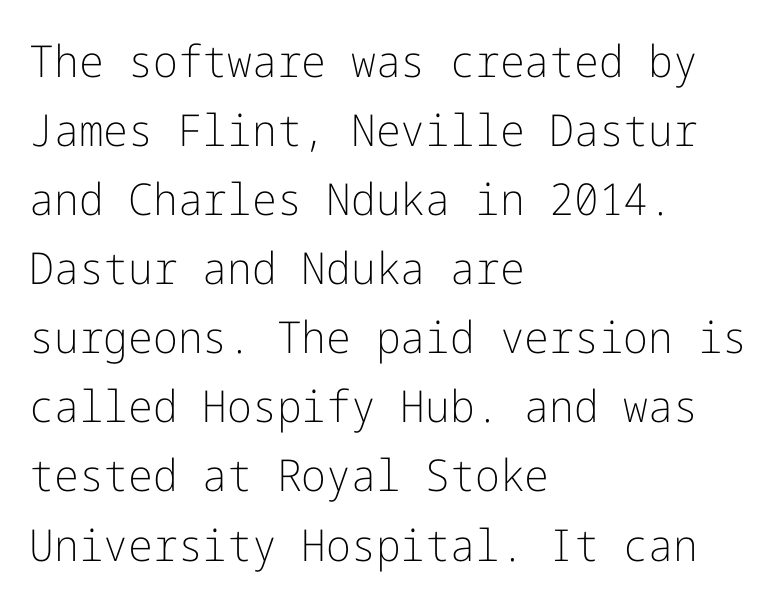
The image shows 44 px light sans-serif type, upright; set left-aligned, normal line spacing (1.57x), normal letter spacing, not underlined; low stroke contrast and a medium x-height.
